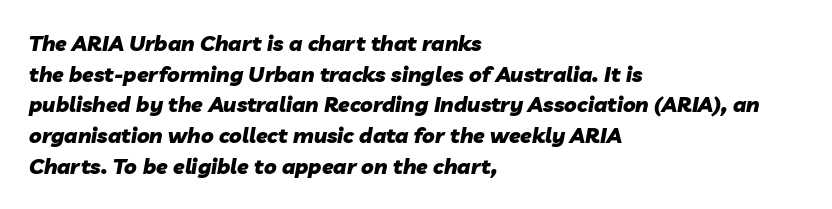
{"italic": "yes", "lean": "right", "slant_degrees": 10, "bold": "yes", "underline": "no", "align": "left", "line_spacing": "normal", "line_spacing_ratio": 1.46, "letter_spacing": "normal", "letter_spacing_em": 0.0, "glyph_px": 21}
